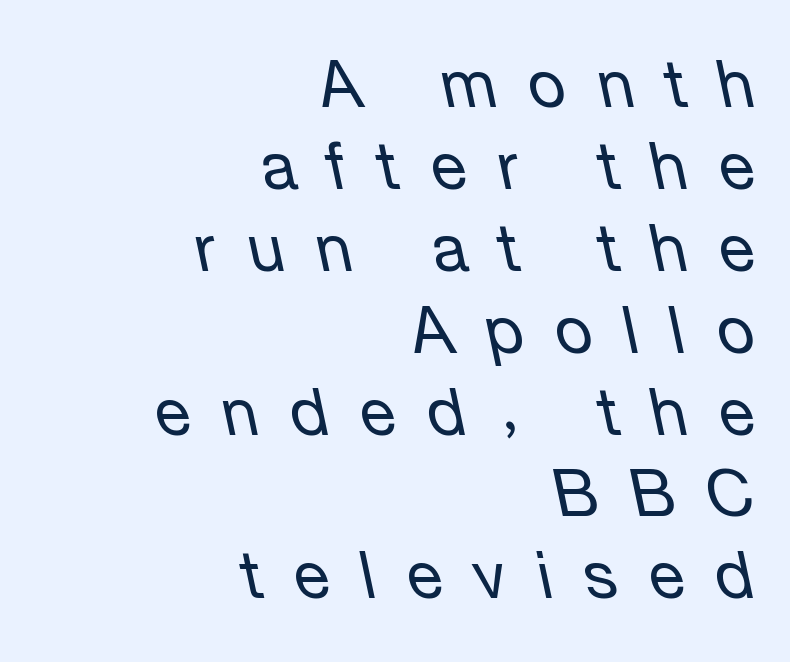
The image shows 65 px regular-weight type, italic (leaning left); set right-aligned, normal line spacing (1.26x), unusually wide letter spacing (+0.49 em), not underlined; low stroke contrast and a medium x-height.
